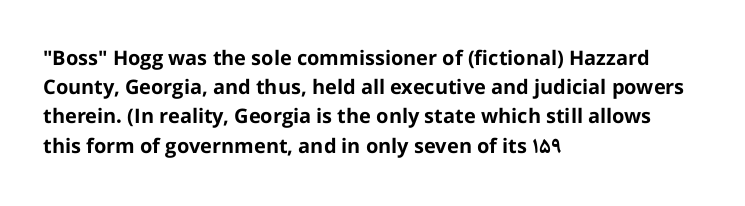
The image shows 20 px bold type, upright; set left-aligned, normal line spacing (1.46x), normal letter spacing, not underlined.
